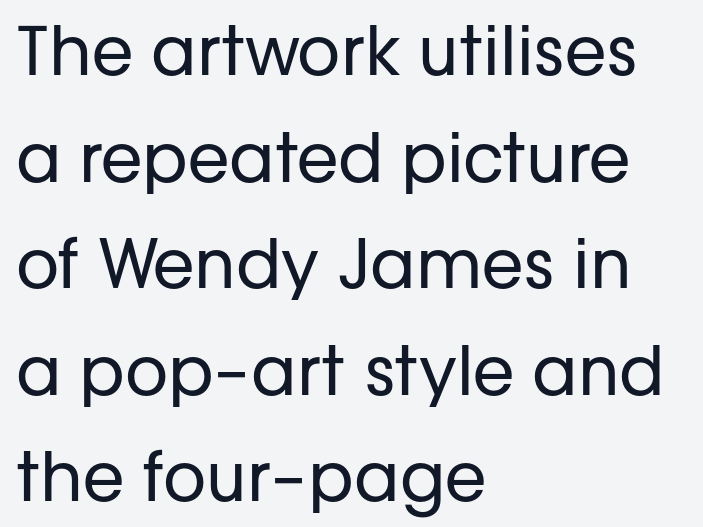
A typesetter would call this leading conventional body-copy spacing. The words here are not underlined. This sample has the flowing, uneven cadence of proportional lettering. A typesetter would call this zero additional tracking.
